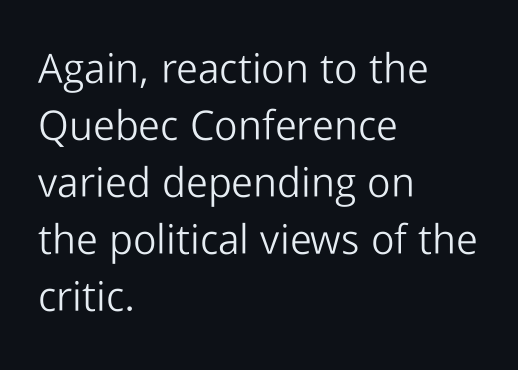
Caption: multi-line text, flush left, ragged right. The rendering shows plain stroke endings on the letterforms — a sans-serif design. Think standard paragraph weight, or any step lighter than that. Regular leading. The rendering keeps characters at their native spacing.
